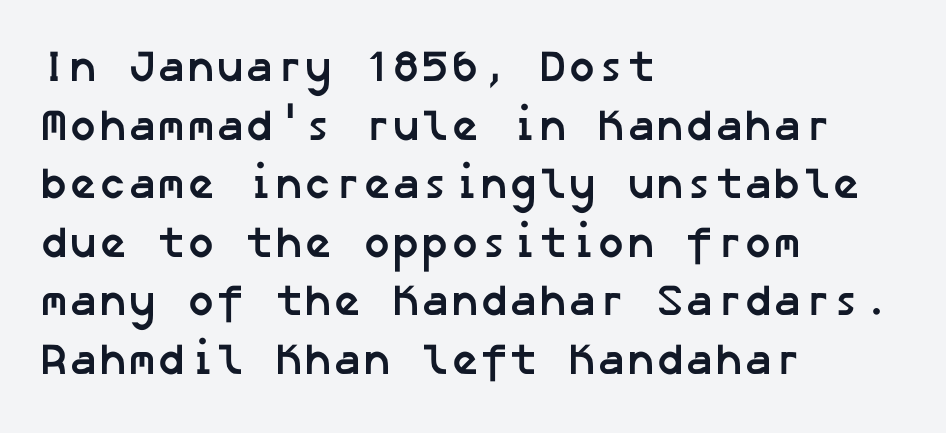
The image shows 44 px semibold sans-serif type; set left-aligned, normal line spacing (1.33x), normal letter spacing, not underlined; low stroke contrast and a medium x-height.
